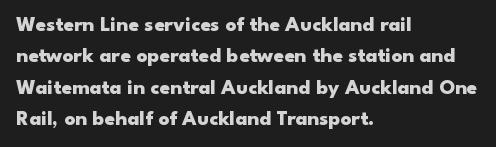
Q: Is the text bold? A: Yes.
Q: Is the text italic (slanted)? A: No, it is upright.
Q: Is the text underlined? A: No.
Q: How is the paragraph aligned? A: Left-aligned.
Q: Is the spacing between letters normal or unusually wide? A: Normal.
Q: Is the spacing between lines tight, normal or loose? A: Normal.
